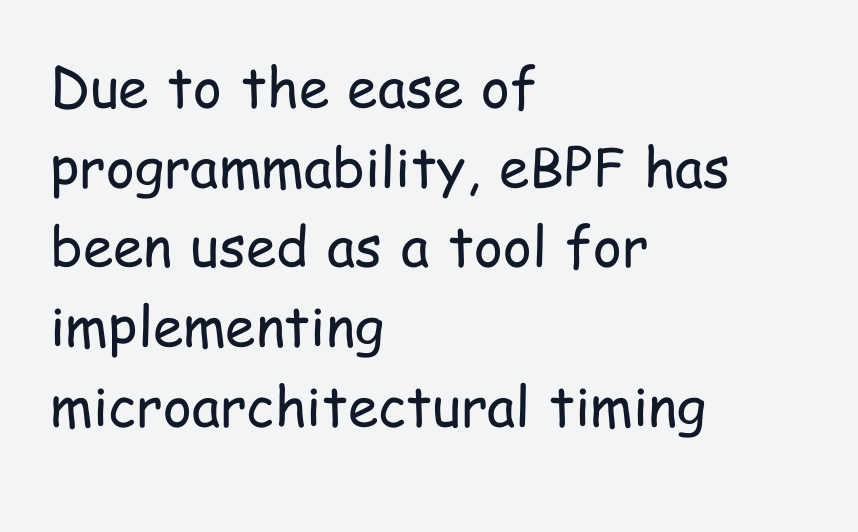
The image shows 55 px regular-weight, condensed sans-serif type, upright; set left-aligned, normal line spacing (1.45x), normal letter spacing, not underlined; low stroke contrast and a medium x-height.
